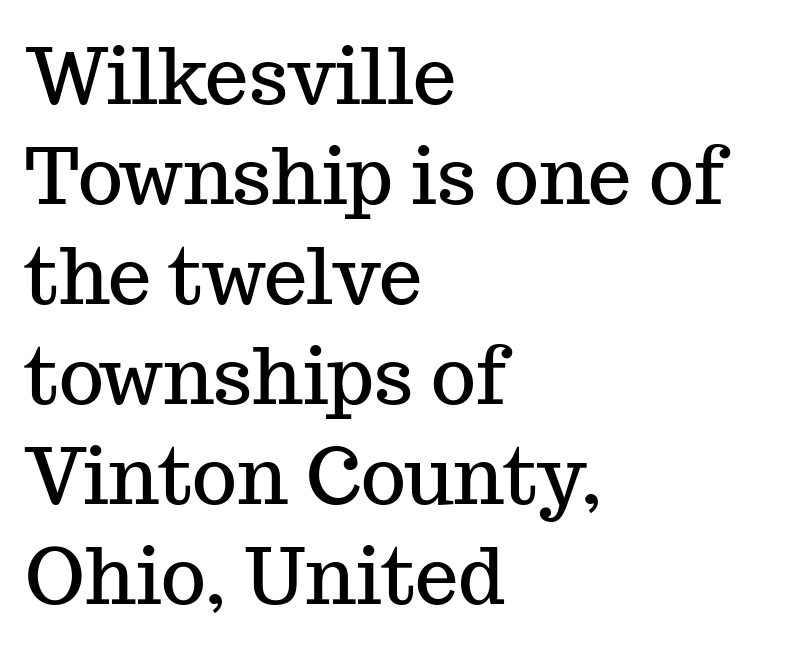
{"serif": "yes", "italic": "no", "width": "normal", "stroke_contrast": "medium", "x_height": "medium", "monospaced": "no", "underline": "no", "align": "left", "line_spacing": "normal", "line_spacing_ratio": 1.3, "letter_spacing": "normal", "letter_spacing_em": 0.0, "glyph_px": 77}
